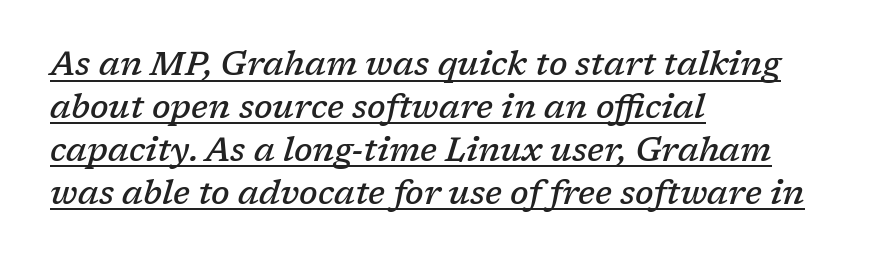
{"serif": "yes", "italic": "yes", "lean": "right", "slant_degrees": 17, "bold": "semi", "weight": "semibold", "width": "normal", "stroke_contrast": "low", "x_height": "medium", "monospaced": "no", "underline": "yes", "align": "left", "line_spacing": "normal", "line_spacing_ratio": 1.3, "letter_spacing": "normal", "letter_spacing_em": 0.0, "glyph_px": 33}
